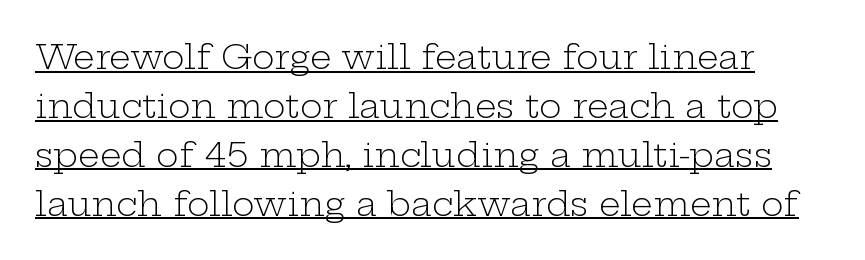
{"serif": "yes", "italic": "no", "bold": "no", "weight": "light", "width": "wide", "stroke_contrast": "low", "x_height": "medium", "monospaced": "no", "underline": "yes", "line_spacing": "normal", "line_spacing_ratio": 1.44, "letter_spacing": "normal", "letter_spacing_em": 0.0, "glyph_px": 34}
